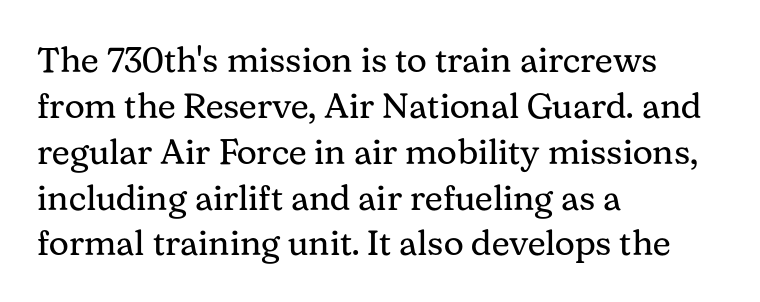
Is this a fixed-width face? No — the glyphs have proportional, varying widths. The font is comparable to plain body text, perhaps lighter. Glyph-to-glyph distance matches everyday printed text. Letterform terminals end in serifs throughout the passage. These lines were composed using upright roman letters.
